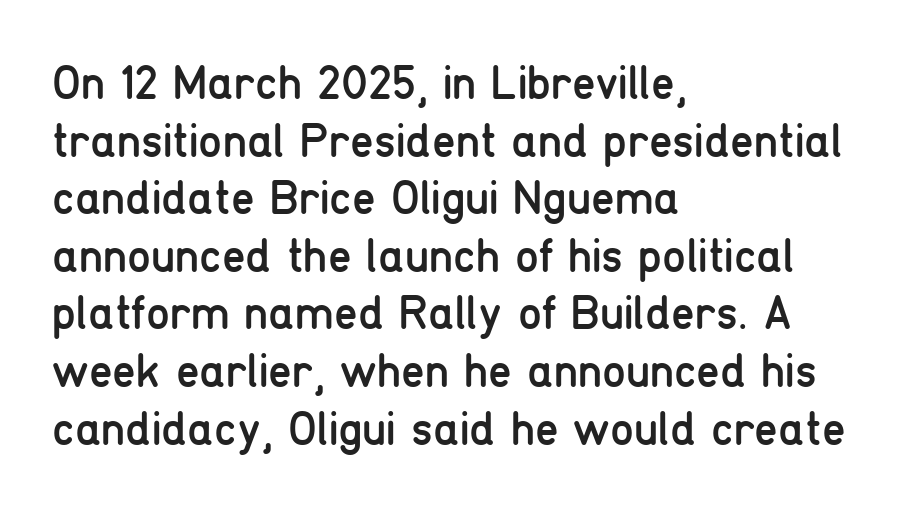
Q: Is the text bold? A: No.
Q: Is the text italic (slanted)? A: No, it is upright.
Q: Is the typeface a serif or a sans-serif typeface? A: Sans-serif.
Q: Is the text underlined? A: No.
Q: How is the paragraph aligned? A: Left-aligned.
Q: Is the spacing between letters normal or unusually wide? A: Normal.
Q: Width (condensed, normal, or wide)? A: Condensed.
Q: Stroke contrast? A: Low.
Q: x-height? A: Medium.
Q: Monospaced? A: No.
